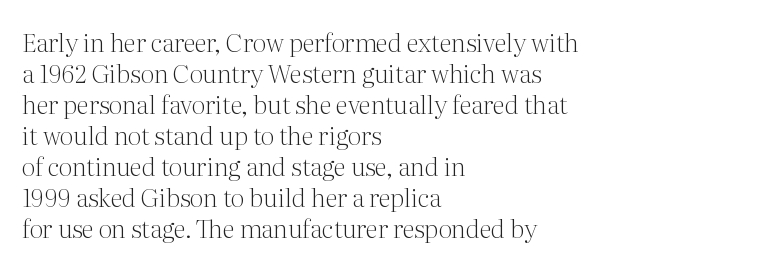
{"italic": "no", "bold": "no", "underline": "no", "align": "left", "line_spacing_ratio": 1.24, "letter_spacing": "normal", "letter_spacing_em": 0.0, "glyph_px": 25}
